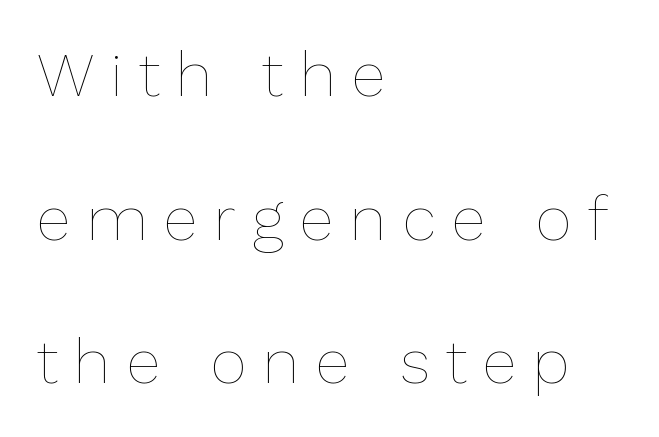
Compared with a centered layout, this one pins lines to the left instead. Stems and bowls with no extra thickness — not bold. Compared with typical paragraphs, the rows here are farther apart. Note the varied advance widths — an 'i' is clearly narrower than an 'm'. Unmarked baselines from the first word to the last.
